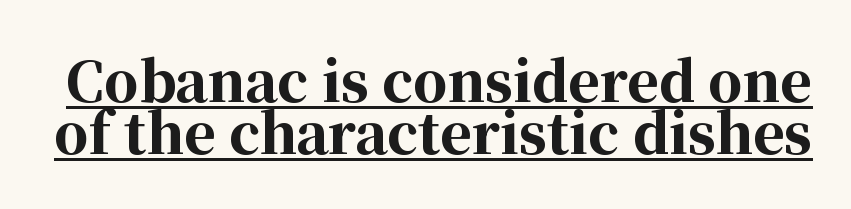
Nobody touched the tracking dial on this one. Does a line run under the words? Yes, clearly. You'd pick this weight for a headline — it's a proper bold. Stroke terminals: seriffed. Notice how the stems are strictly vertical — no italics here.
